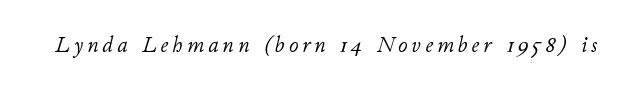
Q: Is the text bold? A: No.
Q: Is the text italic (slanted)? A: Yes, it leans right by about 11 degrees.
Q: Is the text underlined? A: No.
